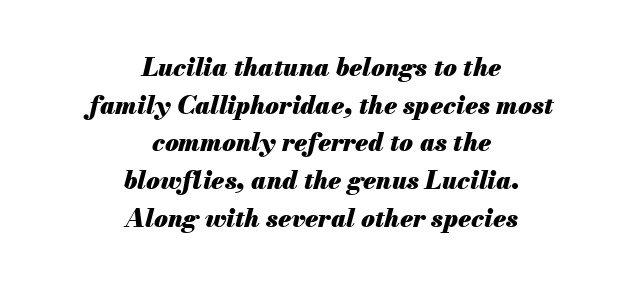
The image shows 25 px bold type, italic (leaning right); set centered, normal line spacing (1.51x), normal letter spacing, not underlined.
